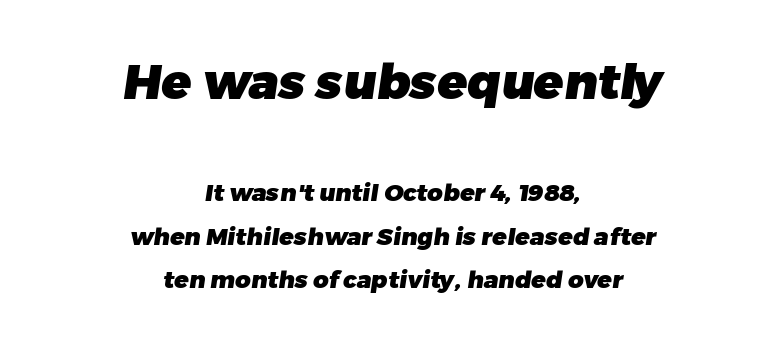
Q: Is the text bold? A: Yes.
Q: Is the typeface a serif or a sans-serif typeface? A: Sans-serif.
Q: Is the text underlined? A: No.
Q: How is the paragraph aligned? A: Centered.
Q: Is the spacing between letters normal or unusually wide? A: Normal.
Q: Which block of text is set in a larger size, the first (top) or the second (bottom)? A: The first (top) one.
Q: Width (condensed, normal, or wide)? A: Normal.
Q: Stroke contrast? A: Low.
Q: x-height? A: Medium.
Q: Monospaced? A: No.
